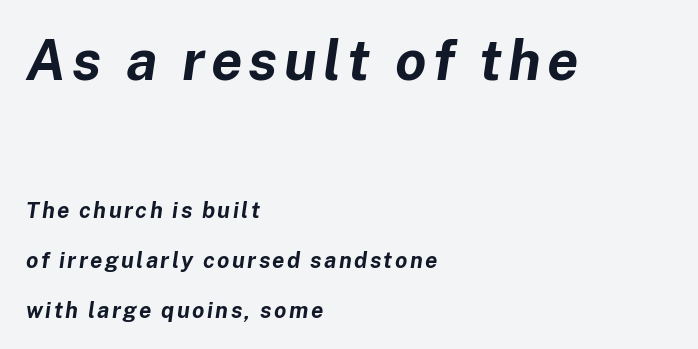
Q: Is the text bold? A: Yes.
Q: Is the text italic (slanted)? A: Yes, it leans right by about 8 degrees.
Q: Is the text underlined? A: No.
Q: How is the paragraph aligned? A: Left-aligned.
Q: Is the spacing between lines tight, normal or loose? A: Loose.
Q: Which block of text is set in a larger size, the first (top) or the second (bottom)? A: The first (top) one.
Q: Width (condensed, normal, or wide)? A: Normal.
Q: Stroke contrast? A: Low.
Q: x-height? A: Medium.
Q: Monospaced? A: No.
